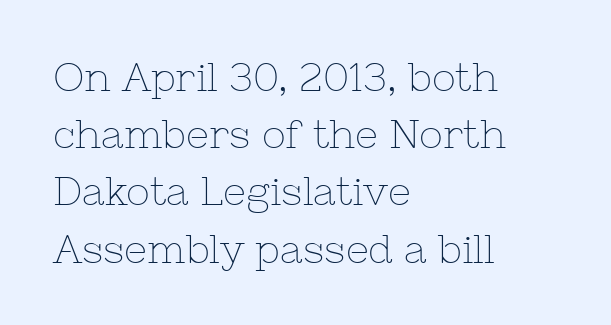
The image shows 40 px thin serif type, upright; set left-aligned, normal line spacing (1.43x), normal letter spacing, not underlined; low stroke contrast and a medium x-height.
